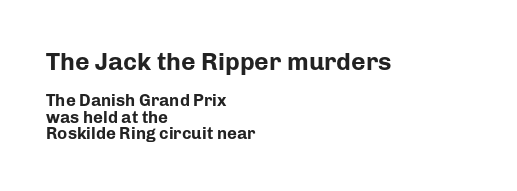
The image shows 25 px bold type, upright; set left-aligned, tight line spacing (0.97x), normal letter spacing, not underlined; the first (top) block is 1.47x larger.
